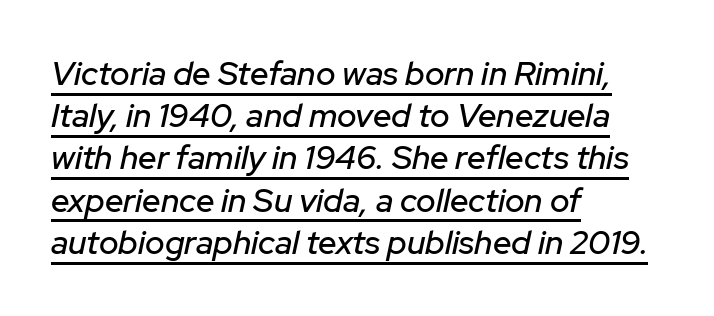
How would I describe the line gaps? Plain and ordinary. The letters advance in unequal steps, a hallmark of proportional type. The letters are slanted; this is an italic face. If you drew a ruler down the left edge, every line would touch it. Glyph-to-glyph distance matches everyday printed text.
